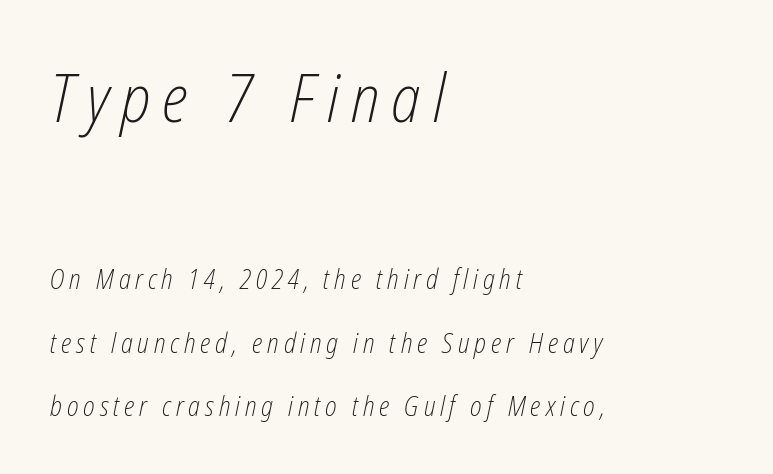
The strokes are not fattened; the text isn't bold. Two sizes are in play, and the larger belongs to the first block. Slant detected: the letters are inclined. What's the leading like? Stretched, with rows far apart. Teacher's note: observe the even left margin — that is flush-left alignment.
